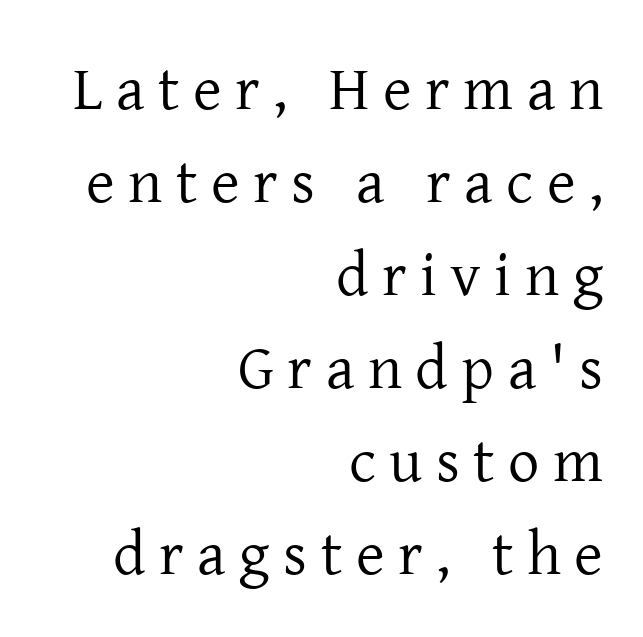
The image shows 62 px regular-weight serif type, upright; set right-aligned, normal line spacing (1.5x), unusually wide letter spacing (+0.22 em), not underlined; low stroke contrast and a medium x-height.
